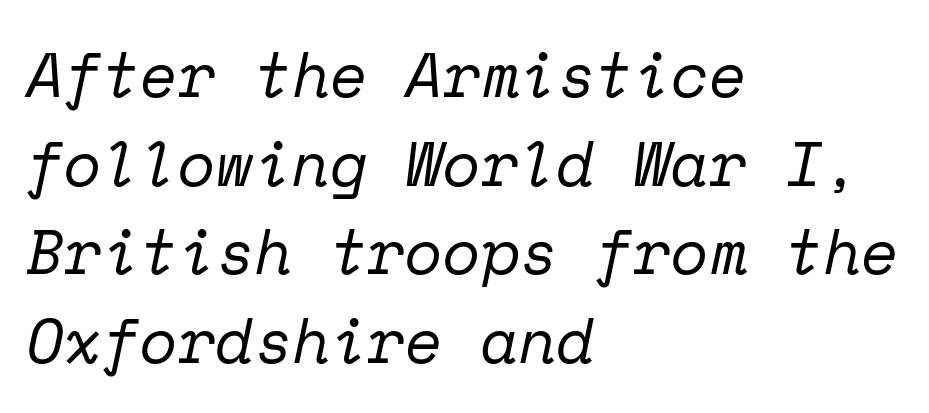
Q: Is the text bold? A: No.
Q: Is the text italic (slanted)? A: Yes, it leans right by about 12 degrees.
Q: Is the typeface a serif or a sans-serif typeface? A: Serif.
Q: Is the text underlined? A: No.
Q: How is the paragraph aligned? A: Left-aligned.
Q: Is the spacing between letters normal or unusually wide? A: Normal.
Q: Is the spacing between lines tight, normal or loose? A: Normal.
Q: Width (condensed, normal, or wide)? A: Normal.
Q: Stroke contrast? A: Low.
Q: x-height? A: Medium.
Q: Monospaced? A: Yes.
